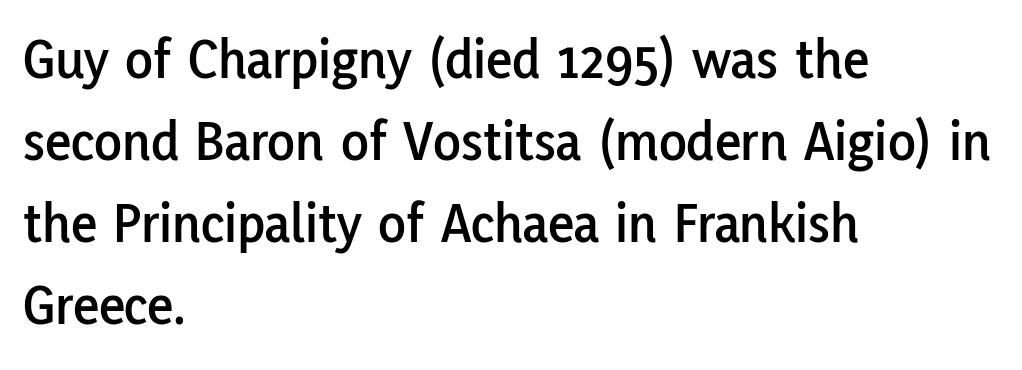
Q: Is the text italic (slanted)? A: No, it is upright.
Q: Is the typeface a serif or a sans-serif typeface? A: Sans-serif.
Q: Is the text underlined? A: No.
Q: How is the paragraph aligned? A: Left-aligned.
Q: Is the spacing between letters normal or unusually wide? A: Normal.
Q: Is the spacing between lines tight, normal or loose? A: Normal.
Q: Width (condensed, normal, or wide)? A: Normal.
Q: Stroke contrast? A: Low.
Q: x-height? A: Medium.
Q: Monospaced? A: No.
